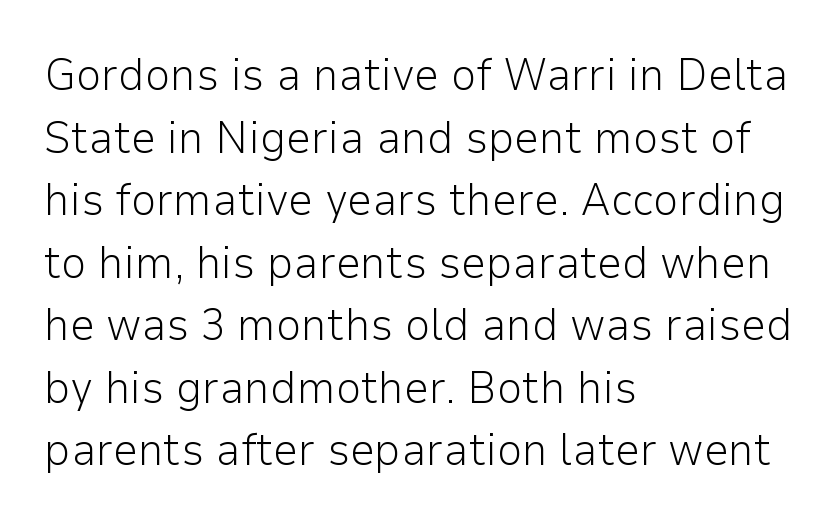
Q: Is the text bold? A: No.
Q: Is the text italic (slanted)? A: No, it is upright.
Q: Is the typeface a serif or a sans-serif typeface? A: Sans-serif.
Q: Is the text underlined? A: No.
Q: How is the paragraph aligned? A: Left-aligned.
Q: Is the spacing between letters normal or unusually wide? A: Normal.
Q: Is the spacing between lines tight, normal or loose? A: Normal.
Q: Width (condensed, normal, or wide)? A: Normal.
Q: Stroke contrast? A: Low.
Q: x-height? A: Medium.
Q: Monospaced? A: No.
